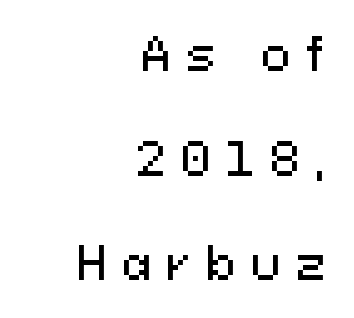
The image shows 44 px sans-serif type, upright; set right-aligned, loose line spacing (2.38x), unusually wide letter spacing (+0.35 em), not underlined; medium stroke contrast and a medium x-height.
